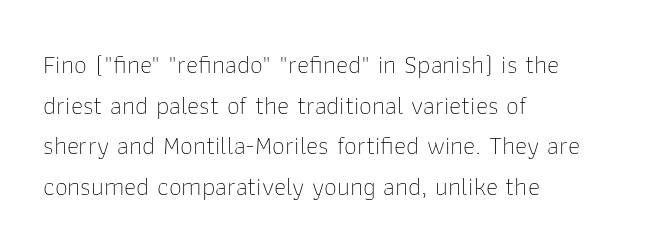
The image shows 26 px text type, upright; set left-aligned, normal line spacing (1.56x), normal letter spacing, not underlined.
